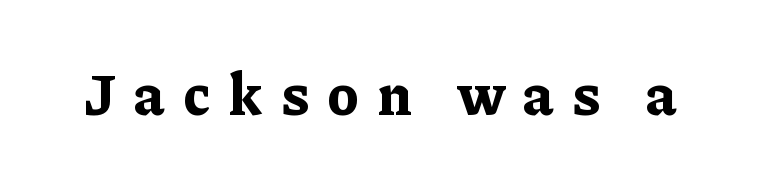
{"serif": "yes", "italic": "no", "bold": "yes", "weight": "bold", "width": "normal", "stroke_contrast": "low", "x_height": "medium", "monospaced": "no", "underline": "no", "letter_spacing": "wide", "letter_spacing_em": 0.32, "glyph_px": 59}
